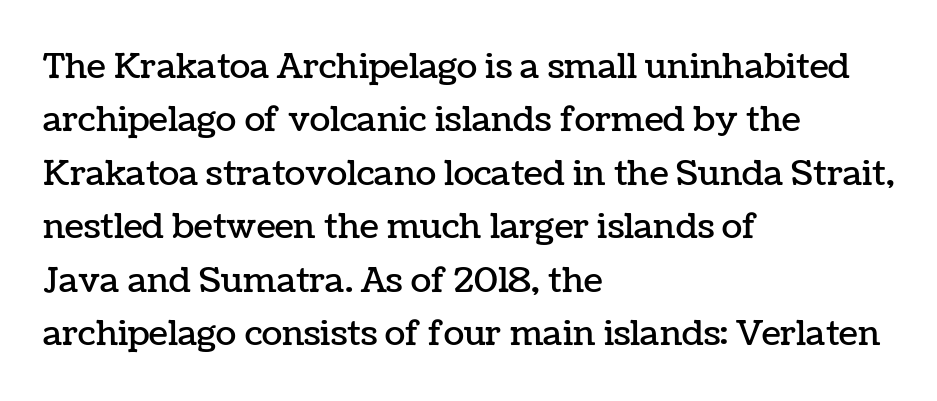
Clear beneath every line of the passage. The rendering keeps characters at their native spacing. Here the designer chose a conventional face with non-uniform glyph widths. Rendered with straight, roman letterforms. The leading is moderate, giving the passage an even texture. This sample is left-justified, so line endings fall wherever the words run out.
